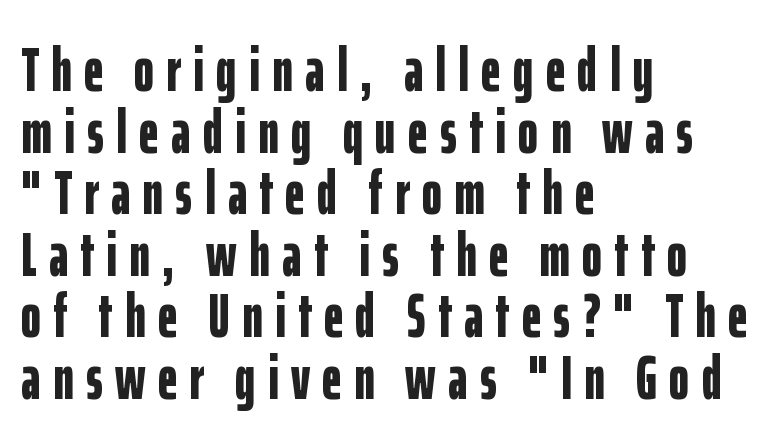
The image shows 61 px bold, condensed sans-serif type, upright; set left-aligned, tight line spacing (1.01x), unusually wide letter spacing (+0.2 em), not underlined; low stroke contrast and a medium x-height.
